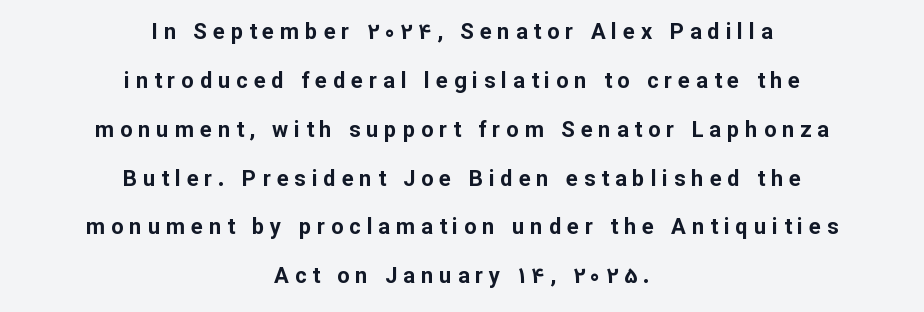
The image shows 22 px bold type, upright; set centered, loose line spacing (2.22x), unusually wide letter spacing (+0.27 em), not underlined.
